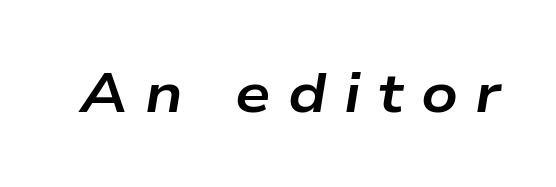
The image shows 56 px bold, wide type, italic (leaning right); set unusually wide letter spacing (+0.31 em), not underlined; low stroke contrast and a medium x-height.
